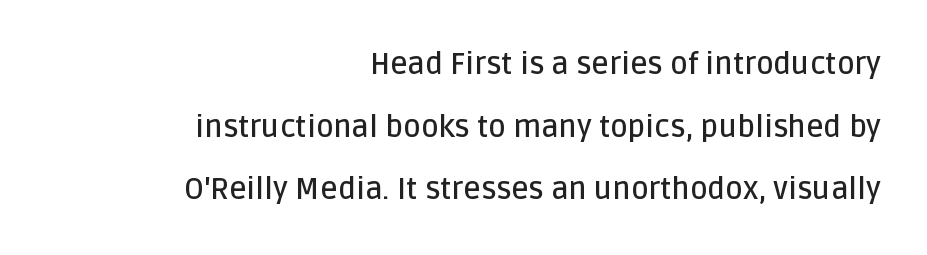
The sample has been set in demibold, a notch under bold. This rendering features lettering with no underline. The horizontal fit of the characters is conventional and even. Do the letters lean? They stand straight.
